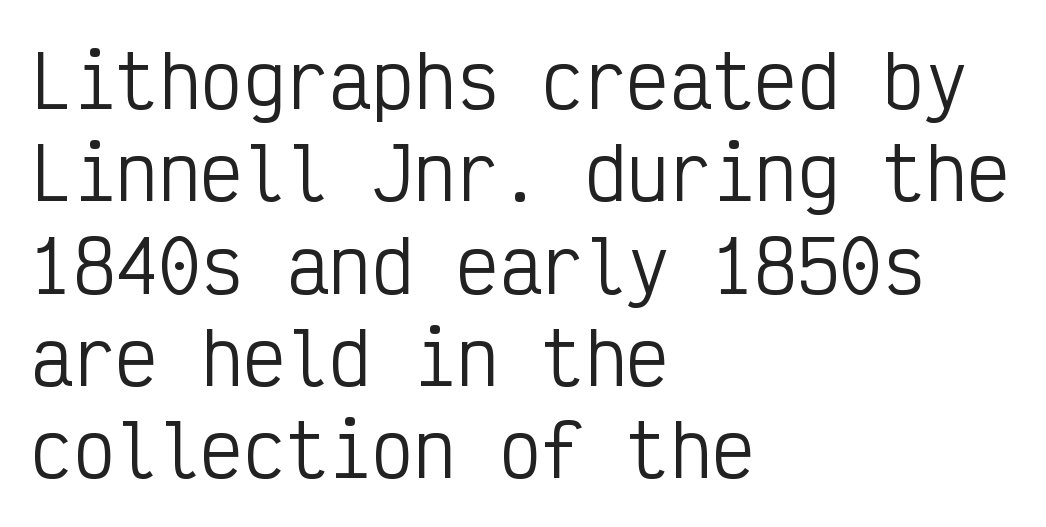
The image shows 71 px regular-weight, condensed sans-serif type, upright, monospaced; set left-aligned, normal line spacing (1.3x), normal letter spacing, not underlined; low stroke contrast and a medium x-height.
